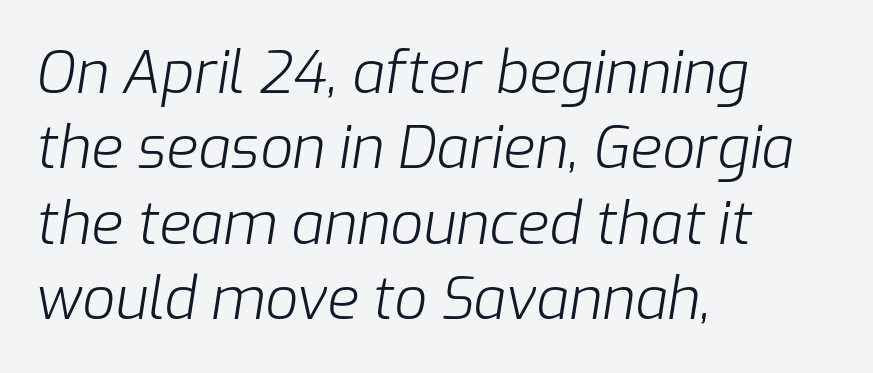
The image shows 58 px light type, italic (leaning right); set left-aligned, normal line spacing (1.3x), normal letter spacing, not underlined; low stroke contrast and a medium x-height.
